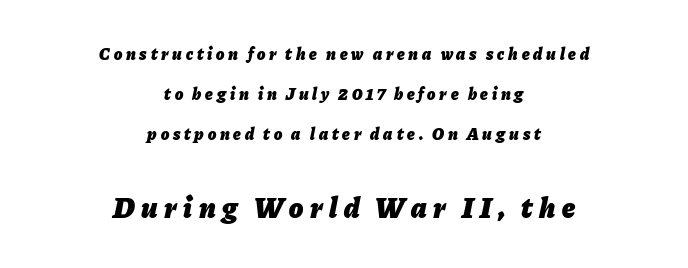
{"italic": "yes", "lean": "right", "slant_degrees": 11, "bold": "yes", "weight": "heavy", "width": "normal", "stroke_contrast": "low", "x_height": "medium", "monospaced": "no", "underline": "no", "align": "center", "line_spacing": "loose", "line_spacing_ratio": 2.36, "letter_spacing": "wide", "letter_spacing_em": 0.22, "larger_block": "second", "size_ratio": 1.71, "glyph_px": 29}
